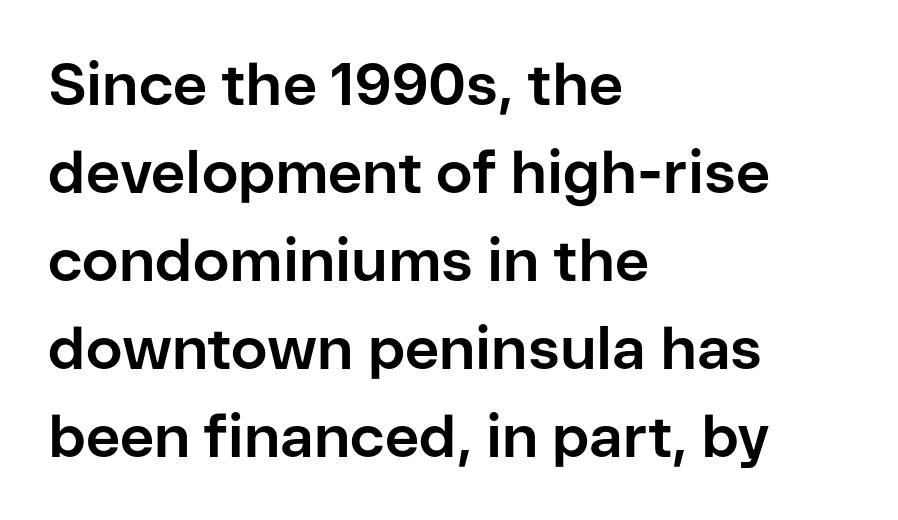
Q: Is the text bold? A: Yes.
Q: Is the text italic (slanted)? A: No, it is upright.
Q: Is the typeface a serif or a sans-serif typeface? A: Sans-serif.
Q: Is the text underlined? A: No.
Q: How is the paragraph aligned? A: Left-aligned.
Q: Is the spacing between letters normal or unusually wide? A: Normal.
Q: Is the spacing between lines tight, normal or loose? A: Normal.
Q: Width (condensed, normal, or wide)? A: Normal.
Q: Stroke contrast? A: Low.
Q: x-height? A: Medium.
Q: Monospaced? A: No.
